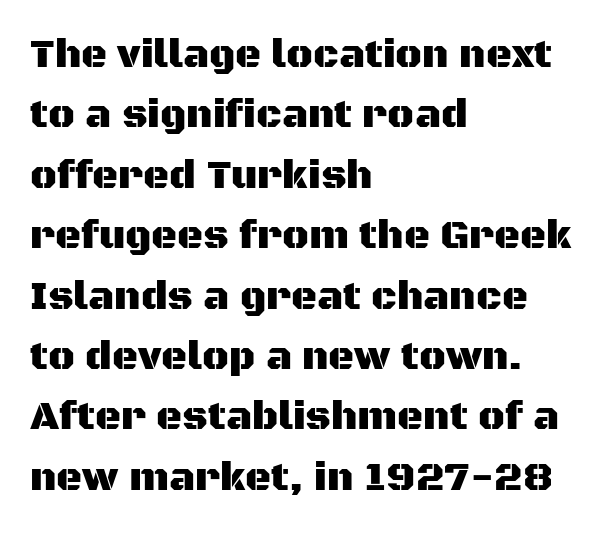
Quick note: underline off. Horizontally, the lines are justified to the leading edge only. The typeface chosen for these lines omits serifs. In terms of letterspacing, this is plain default setting. A typesetter would mark this as roman, not italic. The vertical gap from one line to the next is medium.
